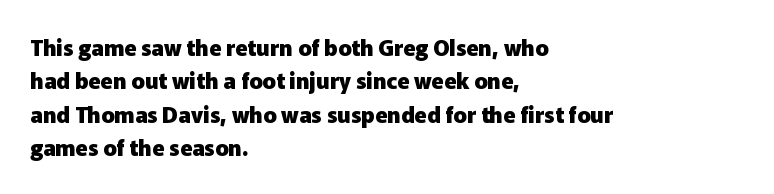
Q: Is the text bold? A: Yes.
Q: Is the text italic (slanted)? A: No, it is upright.
Q: Is the text underlined? A: No.
Q: How is the paragraph aligned? A: Left-aligned.
Q: Is the spacing between letters normal or unusually wide? A: Normal.
Q: Is the spacing between lines tight, normal or loose? A: Normal.
